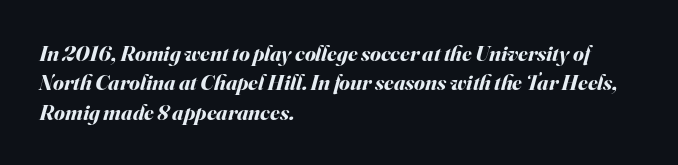
The image shows 22 px bold type, italic (leaning right); set left-aligned, normal line spacing (1.33x), normal letter spacing, not underlined.
